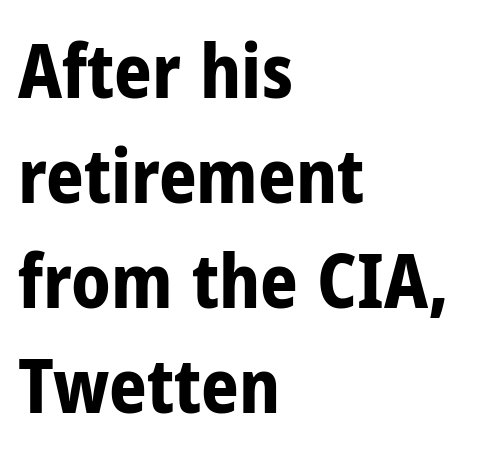
{"serif": "no", "italic": "no", "bold": "yes", "weight": "bold", "width": "condensed", "stroke_contrast": "low", "x_height": "medium", "monospaced": "no", "underline": "no", "align": "left", "line_spacing": "normal", "line_spacing_ratio": 1.42, "letter_spacing": "normal", "letter_spacing_em": 0.0, "glyph_px": 74}
